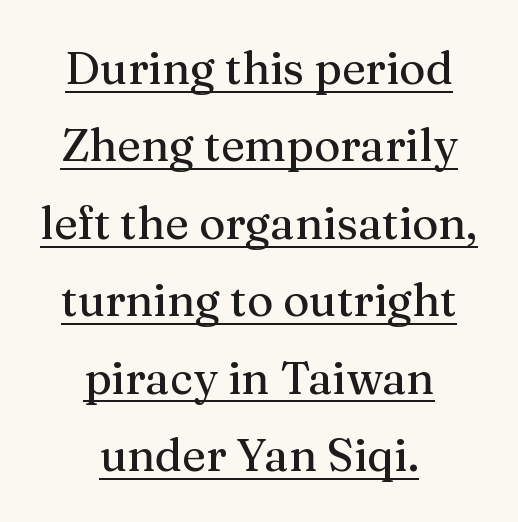
{"serif": "yes", "italic": "no", "width": "normal", "stroke_contrast": "medium", "x_height": "medium", "monospaced": "no", "underline": "yes", "align": "center", "line_spacing_ratio": 1.72, "letter_spacing": "normal", "letter_spacing_em": 0.0, "glyph_px": 45}
